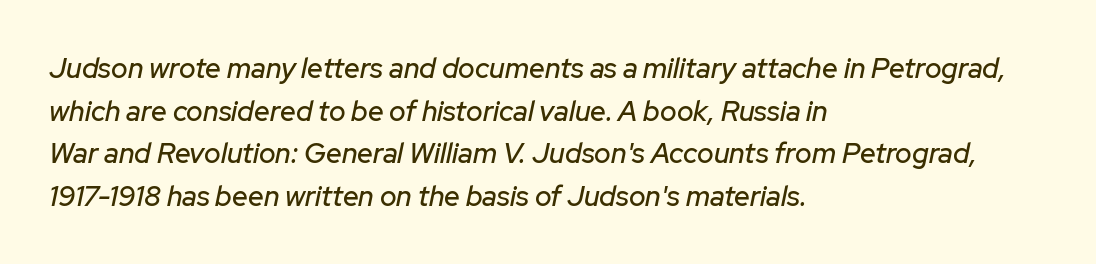
The image shows 28 px text type, italic (leaning right); set left-aligned, normal line spacing (1.52x), normal letter spacing, not underlined; low stroke contrast and a medium x-height.
